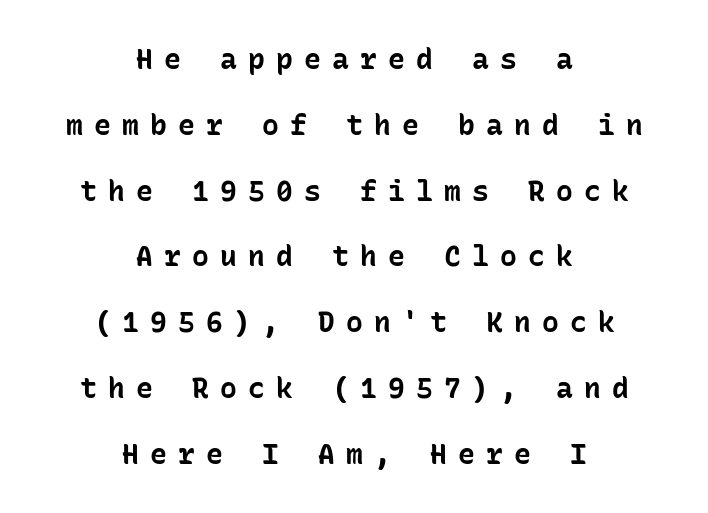
{"serif": "no", "italic": "no", "bold": "yes", "weight": "bold", "width": "normal", "stroke_contrast": "low", "x_height": "medium", "monospaced": "yes", "underline": "no", "align": "center", "line_spacing": "loose", "line_spacing_ratio": 2.35, "letter_spacing": "wide", "letter_spacing_em": 0.4, "glyph_px": 28}
